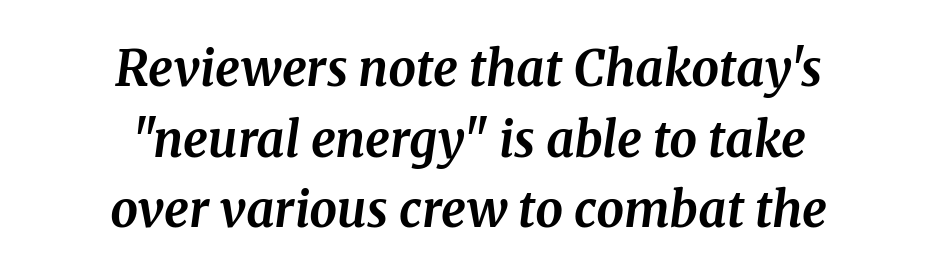
Typographic density is high because the face is bold. The typeface chosen for these lines features serifs. Line starts and ends both wander, symmetrically. The letters are slanted; this is an italic face. No word sits above an underline. Honestly, the letter spacing is just normal — you wouldn't notice it.
